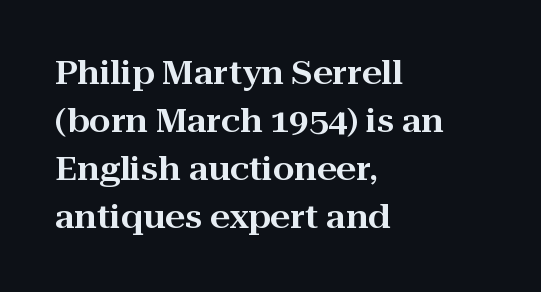
{"serif": "yes", "italic": "no", "width": "wide", "stroke_contrast": "high", "x_height": "medium", "monospaced": "no", "underline": "no", "align": "left", "line_spacing": "normal", "line_spacing_ratio": 1.55, "letter_spacing": "normal", "letter_spacing_em": 0.0, "glyph_px": 31}
